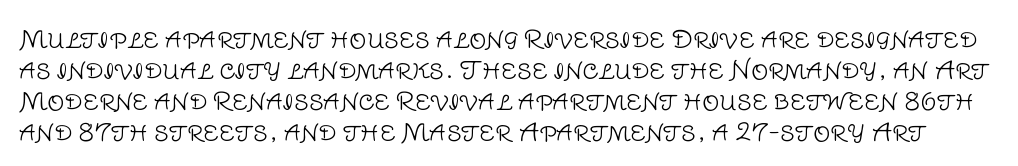
{"bold": "no", "underline": "no", "line_spacing": "normal", "line_spacing_ratio": 1.29, "letter_spacing": "normal", "letter_spacing_em": 0.0, "glyph_px": 24}
